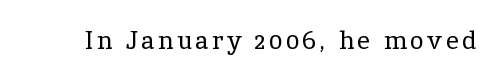
The image shows 25 px text type, upright; set not underlined.
